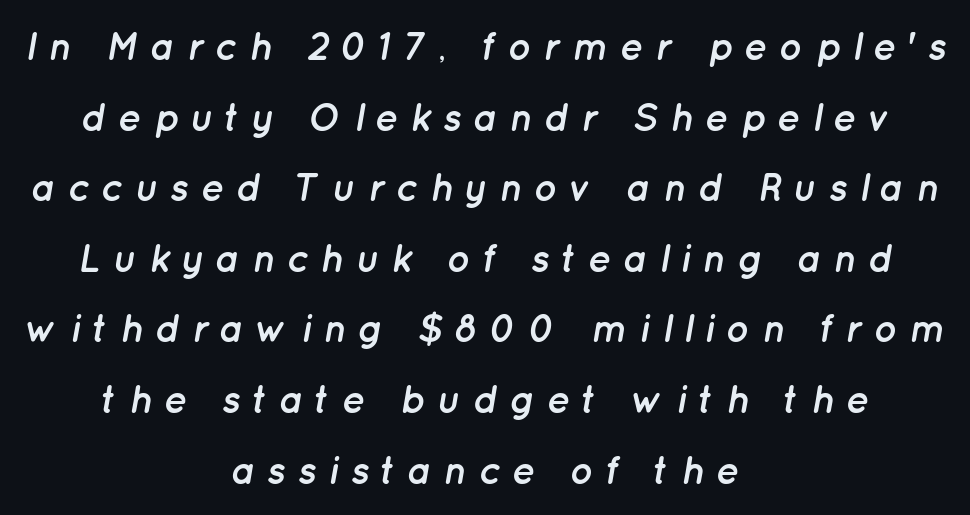
The image shows 39 px semibold type, italic (leaning right); set centered, line spacing 1.81x, unusually wide letter spacing (+0.29 em), not underlined; low stroke contrast and a medium x-height.
